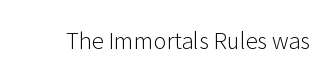
The space directly below the letters is spotless. Quick note: not italic, upright. The line texture is even and compact thanks to regular tracking. These glyphs show unthickened strokes, regular width or finer.
